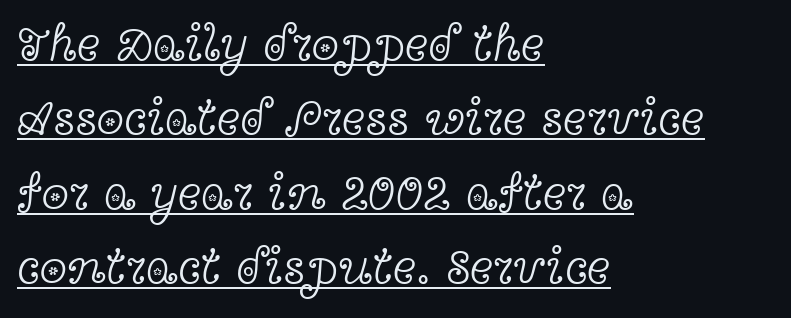
The characters display serif detailing at their extremities. Line beginnings align vertically; line endings do not. Baseline-to-baseline distance is the conventional proportion of letter height. Ink coverage per letter is moderate at most. Glance below the letters and you will spot a drawn line. This sample has the flowing, uneven cadence of proportional lettering.
